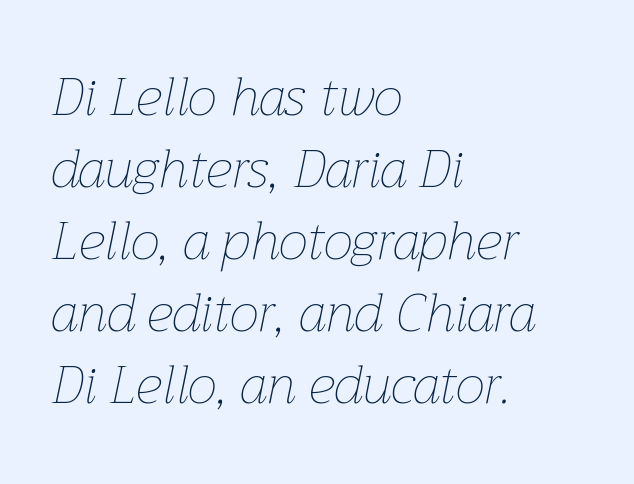
The weight tops out at a normal text grade. The passage shown has conventional tracking throughout. A typesetter would call this proportional, since set widths differ per character. An italicized treatment has been applied to the whole sample. This block has exactly the height ordinary leading produces. The typesetter chose a ragged-right arrangement here.
